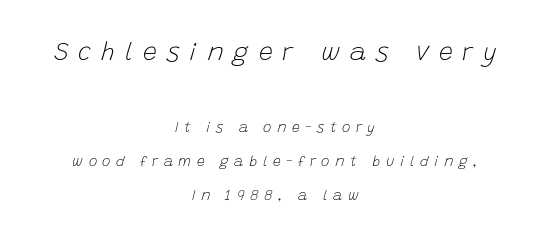
The image shows 25 px text type, italic (leaning right); set centered, loose line spacing (2.41x), unusually wide letter spacing (+0.4 em), not underlined; the first (top) block is 1.79x larger.
